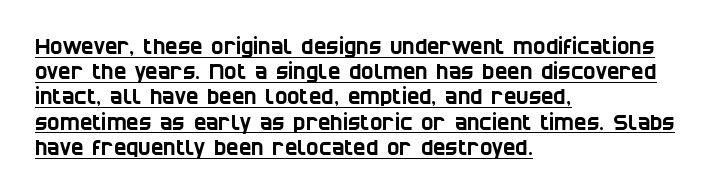
The image shows 21 px text type; set left-aligned, line spacing 1.2x, normal letter spacing, underlined.
